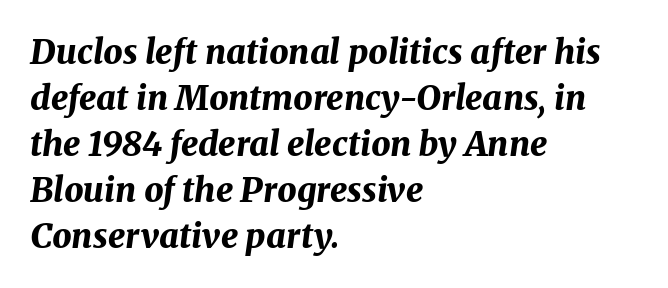
Chunky letters — that's bold for sure. Underline: absent. Style check: oblique. Do the characters align in a grid? No, the font is proportional. Vertically, the passage feels balanced, rows spaced as you'd expect. The gaps between neighbouring characters are ordinary and unremarkable.
